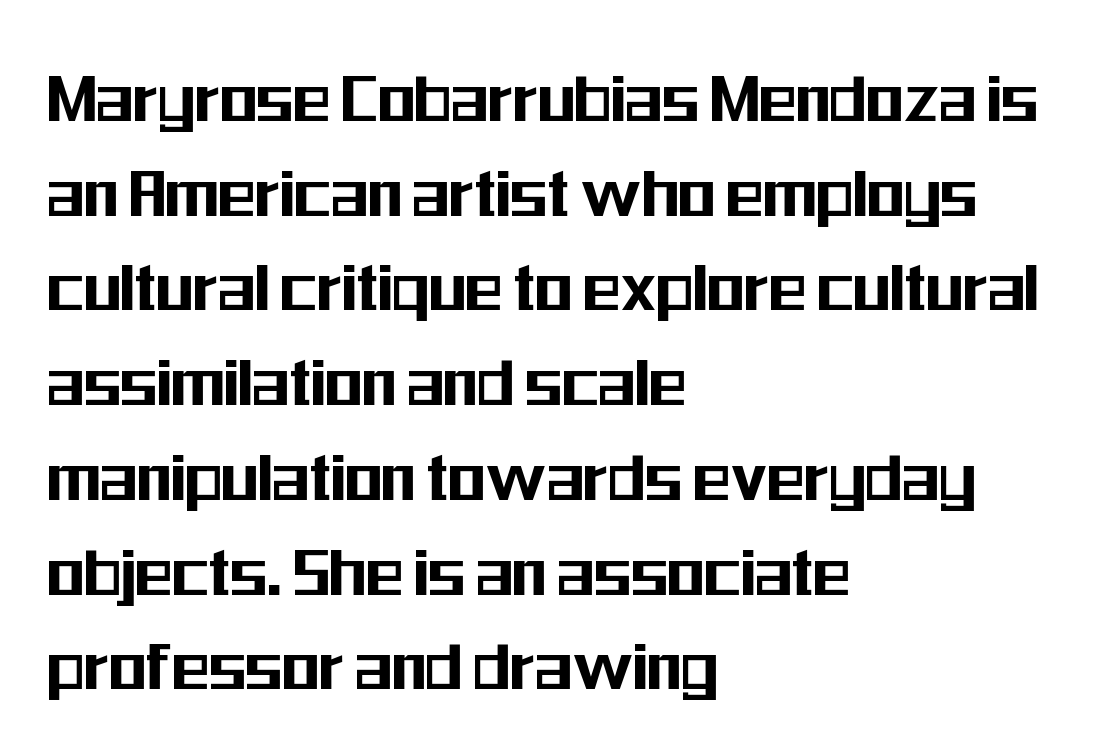
The image shows 77 px condensed sans-serif type, upright; set left-aligned, line spacing 1.23x, normal letter spacing, not underlined; medium stroke contrast and a medium x-height.
